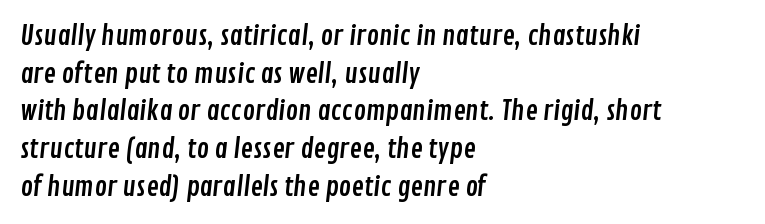
Line beginnings align vertically; line endings do not. Baseline-to-baseline distance is the conventional proportion of letter height. Does extra space separate the letters? No, they use regular spacing. Each row of text sits above clean, open space.
